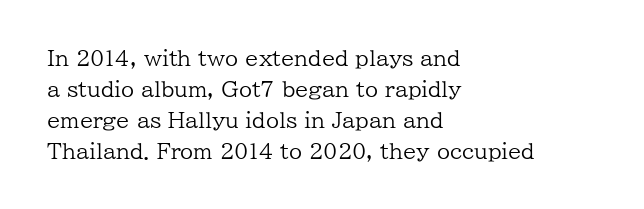
Q: Is the text bold? A: No.
Q: Is the text italic (slanted)? A: No, it is upright.
Q: Is the text underlined? A: No.
Q: How is the paragraph aligned? A: Left-aligned.
Q: Is the spacing between letters normal or unusually wide? A: Normal.
Q: Is the spacing between lines tight, normal or loose? A: Normal.
